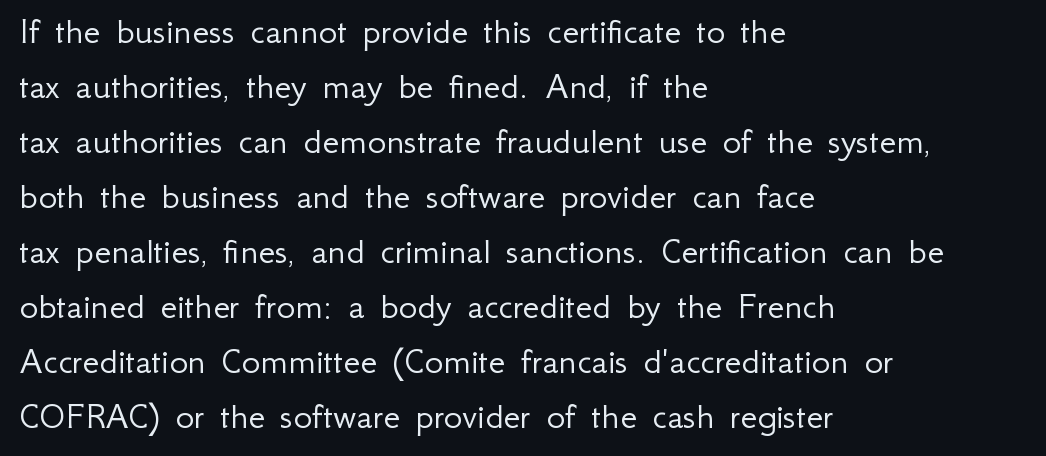
Q: Is the text bold? A: No.
Q: Is the text italic (slanted)? A: No, it is upright.
Q: Is the typeface a serif or a sans-serif typeface? A: Sans-serif.
Q: Is the text underlined? A: No.
Q: How is the paragraph aligned? A: Left-aligned.
Q: Is the spacing between letters normal or unusually wide? A: Normal.
Q: Is the spacing between lines tight, normal or loose? A: Normal.
Q: Width (condensed, normal, or wide)? A: Normal.
Q: Stroke contrast? A: Low.
Q: x-height? A: Small.
Q: Monospaced? A: No.
